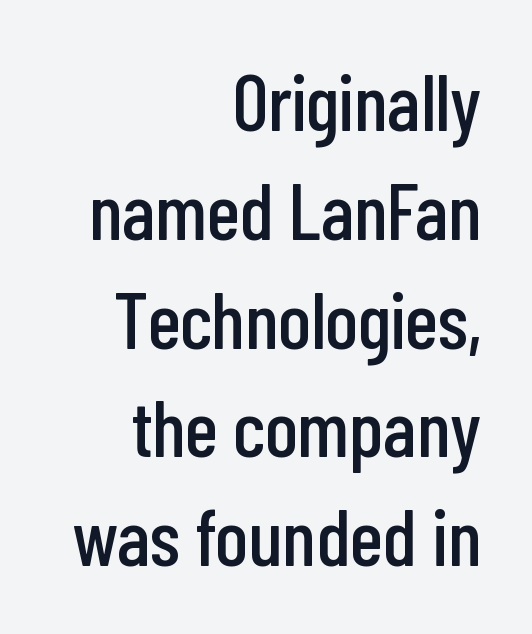
Q: Is the text italic (slanted)? A: No, it is upright.
Q: Is the typeface a serif or a sans-serif typeface? A: Sans-serif.
Q: Is the text underlined? A: No.
Q: How is the paragraph aligned? A: Right-aligned.
Q: Is the spacing between letters normal or unusually wide? A: Normal.
Q: Is the spacing between lines tight, normal or loose? A: Normal.
Q: Width (condensed, normal, or wide)? A: Condensed.
Q: Stroke contrast? A: Low.
Q: x-height? A: Medium.
Q: Monospaced? A: No.
